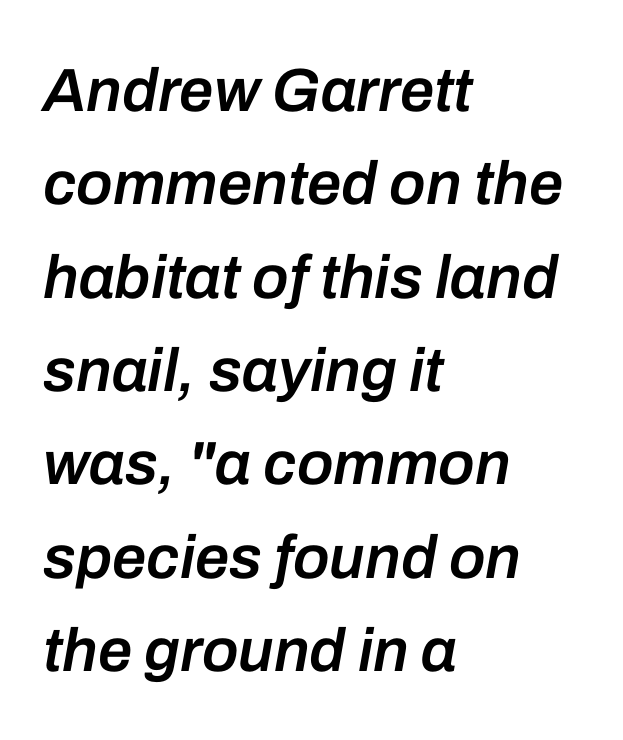
The image shows 61 px semibold type, italic (leaning right); set left-aligned, normal line spacing (1.53x), normal letter spacing, not underlined; low stroke contrast and a medium x-height.
